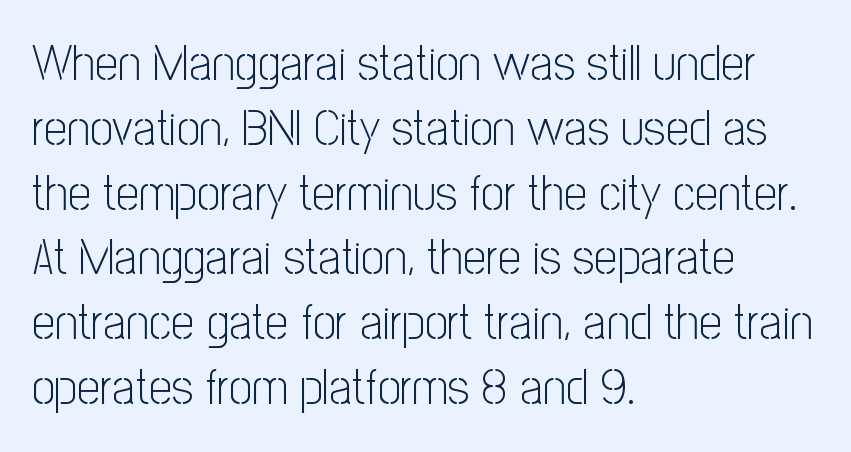
Counters stay open thanks to moderate or lighter strokes. Horizontally, the lines are justified to the leading edge only. Decoration check: the copy has no underline. Note the varied advance widths — an 'i' is clearly narrower than an 'm'. The lettering stays uniformly vertical, giving the passage a roman look. Serif or sans? Sans — the stroke terminals are bare.
